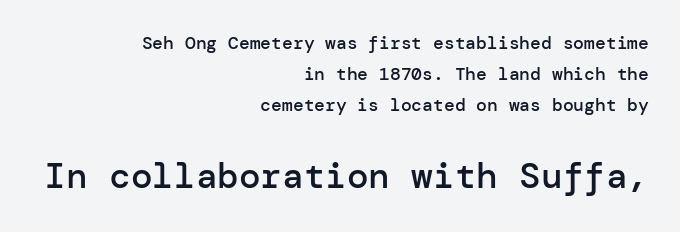
{"serif": "no", "italic": "no", "bold": "semi", "weight": "semibold", "width": "normal", "stroke_contrast": "low", "x_height": "medium", "underline": "no", "align": "right", "line_spacing_ratio": 1.71, "letter_spacing": "normal", "letter_spacing_em": 0.0, "larger_block": "second", "size_ratio": 2.0, "glyph_px": 36}
